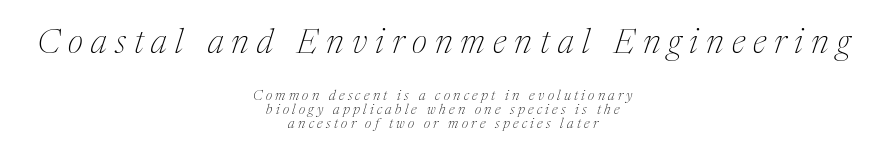
The font is comparable to plain body text, perhaps lighter. Size contrast runs from large at the top to small at the bottom. How would I describe the line gaps? Narrow and economical. Are there feet on the stems? There are — it's a serif. The rendering uses natural spacing where letterforms have individual widths. Compared with typical body copy, the letter spacing here is much looser.
